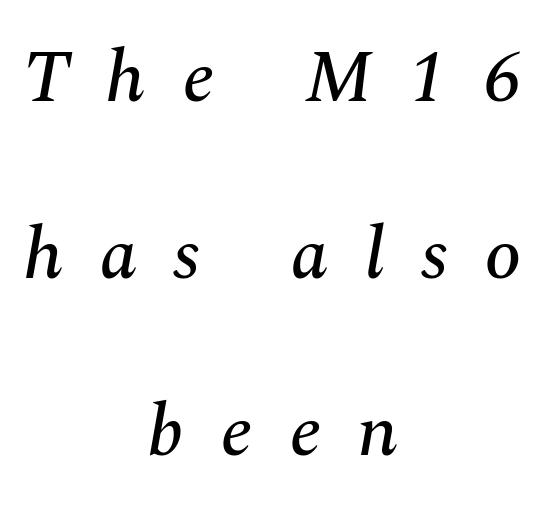
Q: Is the text italic (slanted)? A: Yes, it leans right by about 10 degrees.
Q: Is the typeface a serif or a sans-serif typeface? A: Serif.
Q: Is the text underlined? A: No.
Q: How is the paragraph aligned? A: Centered.
Q: Is the spacing between letters normal or unusually wide? A: Unusually wide.
Q: Is the spacing between lines tight, normal or loose? A: Loose.
Q: Width (condensed, normal, or wide)? A: Normal.
Q: Stroke contrast? A: Medium.
Q: x-height? A: Medium.
Q: Monospaced? A: No.
